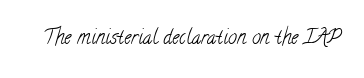
Q: Is the text bold? A: No.
Q: Is the text underlined? A: No.
Q: Is the spacing between letters normal or unusually wide? A: Normal.
